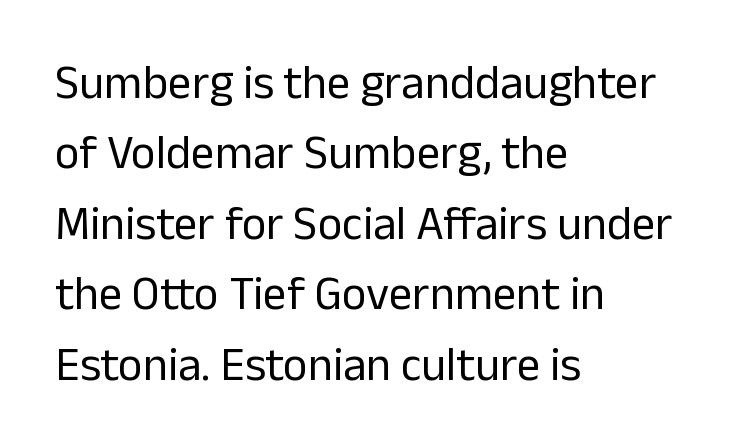
The image shows 47 px regular-weight sans-serif type, upright; set left-aligned, normal line spacing (1.5x), normal letter spacing, not underlined; low stroke contrast and a medium x-height.
